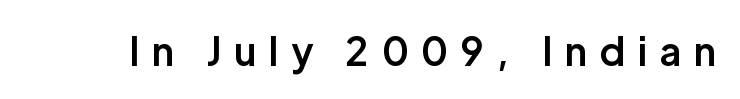
The sample has been set in demibold, a notch under bold. A typesetter would call this proportional, since set widths differ per character. The words here are not underlined. Characters remain perfectly vertical along every line. Compared with typical body copy, the letter spacing here is much looser. The font family rendered here belongs to the sans-serif group.
